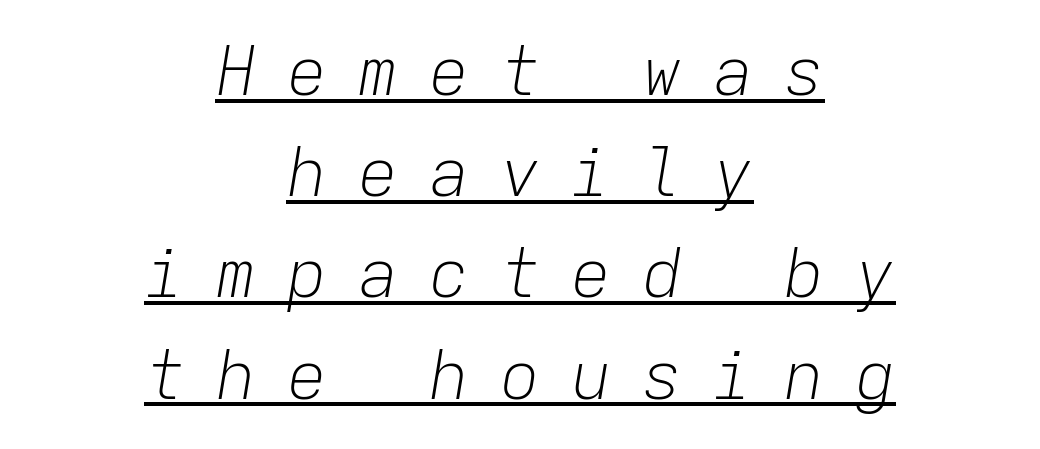
Q: Is the text bold? A: No.
Q: Is the text italic (slanted)? A: Yes, it leans right by about 9 degrees.
Q: Is the text underlined? A: Yes.
Q: How is the paragraph aligned? A: Centered.
Q: Is the spacing between letters normal or unusually wide? A: Unusually wide.
Q: Is the spacing between lines tight, normal or loose? A: Normal.
Q: Width (condensed, normal, or wide)? A: Normal.
Q: Stroke contrast? A: Low.
Q: x-height? A: Medium.
Q: Monospaced? A: Yes.
